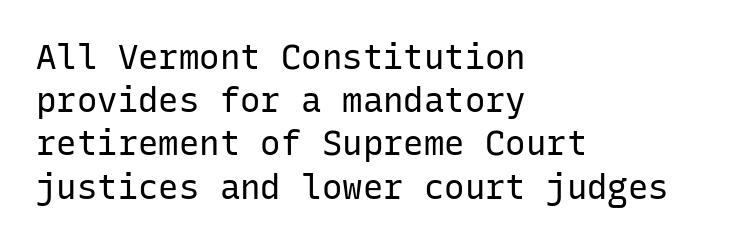
A bare baseline throughout the passage. In CSS terms this would be text-align: left. Nothing heavy about these letters — not bold at all. This sample has the even, mechanical cadence of fixed-width lettering.
